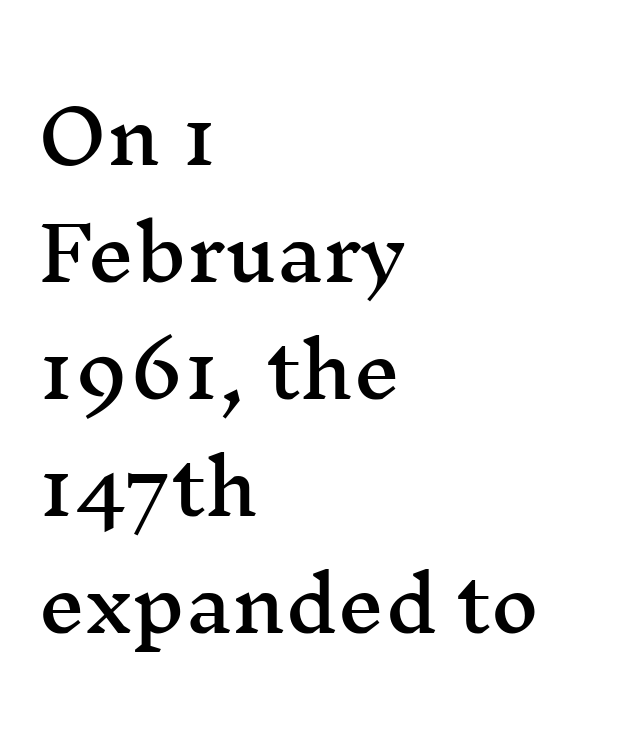
Q: Is the text italic (slanted)? A: No, it is upright.
Q: Is the typeface a serif or a sans-serif typeface? A: Serif.
Q: Is the text underlined? A: No.
Q: How is the paragraph aligned? A: Left-aligned.
Q: Is the spacing between letters normal or unusually wide? A: Normal.
Q: Is the spacing between lines tight, normal or loose? A: Normal.
Q: Width (condensed, normal, or wide)? A: Wide.
Q: Stroke contrast? A: Medium.
Q: x-height? A: Medium.
Q: Monospaced? A: No.
